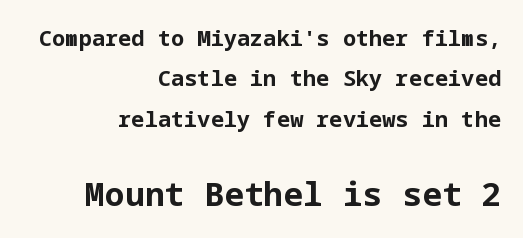
The image shows 33 px bold sans-serif type, upright; set right-aligned, line spacing 1.84x, normal letter spacing, not underlined; the second (bottom) block is 1.5x larger; low stroke contrast and a medium x-height.
